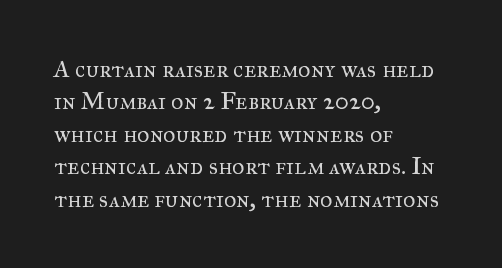
The typesetter chose a ragged-right arrangement here. In terms of letterspacing, this is plain default setting. Descenders hang freely into open space. A typesetter would call this leading conventional body-copy spacing. Stems and bowls with no extra thickness — not bold.
